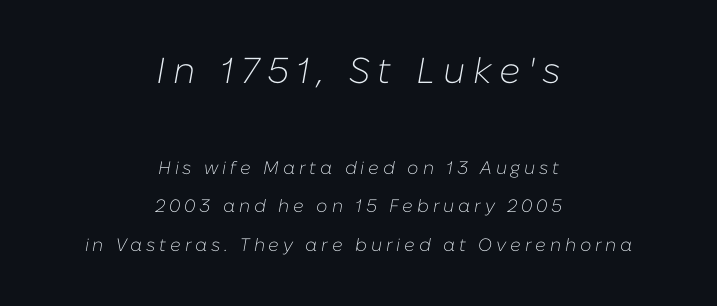
{"italic": "yes", "lean": "right", "slant_degrees": 10, "bold": "no", "weight": "light", "width": "normal", "stroke_contrast": "low", "x_height": "medium", "monospaced": "no", "underline": "no", "align": "center", "line_spacing": "loose", "line_spacing_ratio": 2.16, "letter_spacing": "wide", "letter_spacing_em": 0.21, "larger_block": "first", "size_ratio": 2.0, "glyph_px": 36}
